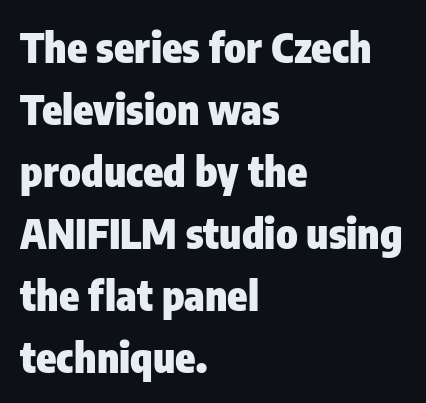
{"serif": "no", "italic": "no", "bold": "yes", "weight": "heavy", "width": "condensed", "stroke_contrast": "low", "x_height": "medium", "monospaced": "no", "underline": "no", "align": "left", "line_spacing": "normal", "line_spacing_ratio": 1.51, "letter_spacing": "normal", "letter_spacing_em": 0.0, "glyph_px": 41}
